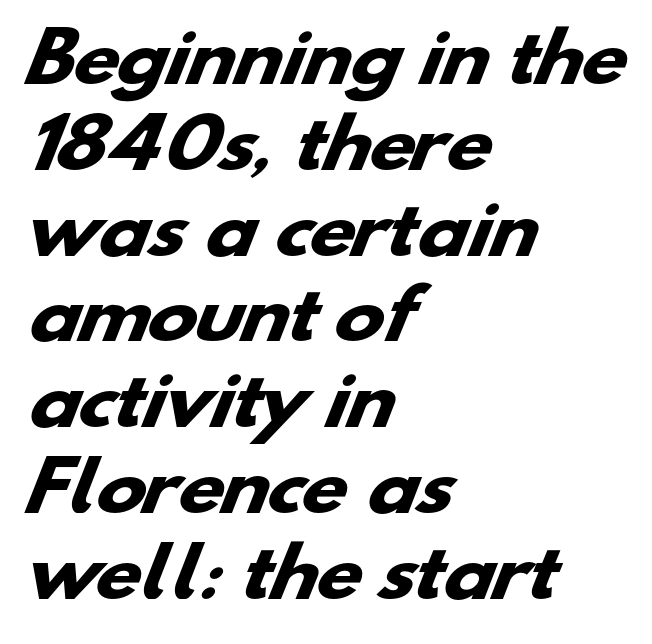
Q: Is the text bold? A: Yes.
Q: Is the typeface a serif or a sans-serif typeface? A: Sans-serif.
Q: Is the text underlined? A: No.
Q: How is the paragraph aligned? A: Left-aligned.
Q: Is the spacing between letters normal or unusually wide? A: Normal.
Q: Is the spacing between lines tight, normal or loose? A: Normal.
Q: Width (condensed, normal, or wide)? A: Wide.
Q: Stroke contrast? A: Low.
Q: x-height? A: Small.
Q: Monospaced? A: No.
